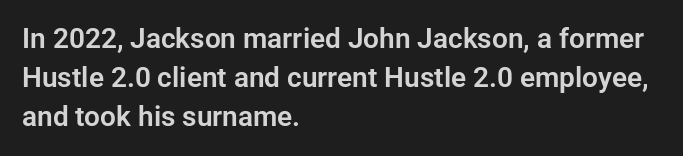
This block has exactly the height ordinary leading produces. Horizontally, the lines are justified to the leading edge only. Each letter keeps its own natural width here, so spacing adapts to shape. Observe the ordinary spacing: letters are neighbours, not strangers. Font category for this specimen: sans-serif.
